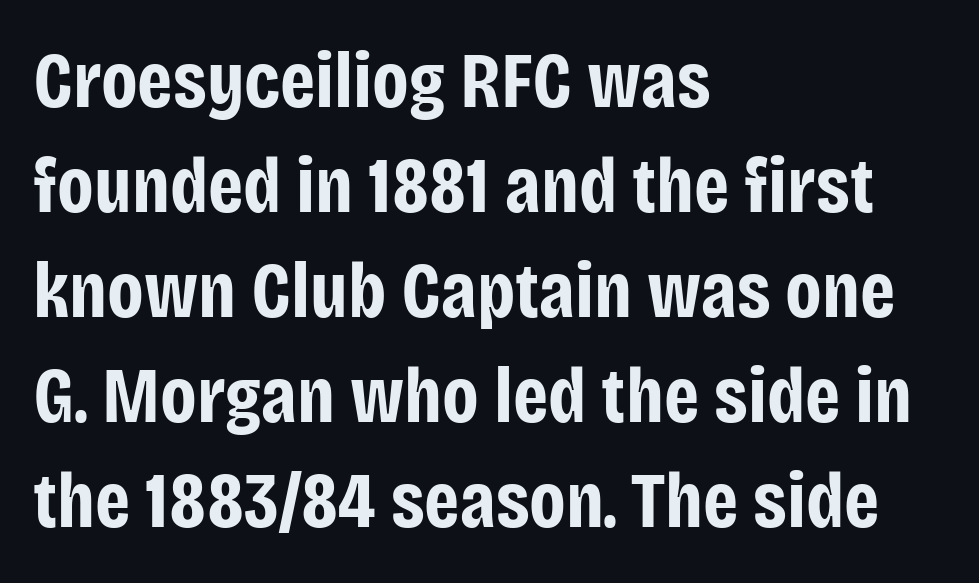
The rendering anchors every line to the left-hand side. Does the type have serifs? No, each stem ends abruptly. A roman cut, with each character standing at attention. Compared with typical body copy, the letter spacing here is the same. Pretty heavy lettering here — definitely bold.
